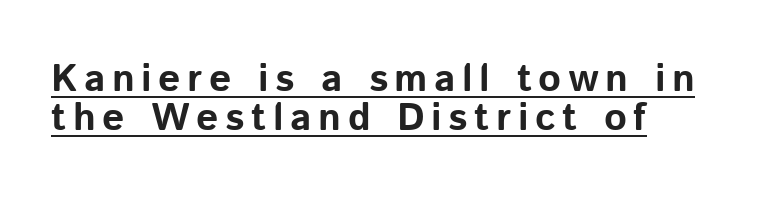
Emphasis is given by a line drawn under the lettering. This sample has the flowing, uneven cadence of proportional lettering. Horizontal bands of white between lines are thin slivers. This sample uses an upright cut, with every glyph sitting square on the baseline. Unlike a traditional serif, this face leaves its strokes unadorned.
